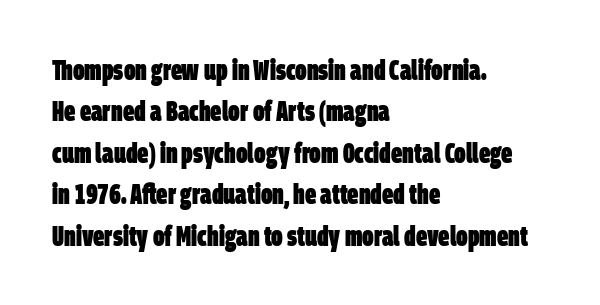
Q: Is the text bold? A: Yes.
Q: Is the typeface a serif or a sans-serif typeface? A: Sans-serif.
Q: Is the text underlined? A: No.
Q: How is the paragraph aligned? A: Left-aligned.
Q: Is the spacing between letters normal or unusually wide? A: Normal.
Q: Is the spacing between lines tight, normal or loose? A: Normal.
Q: Width (condensed, normal, or wide)? A: Condensed.
Q: Stroke contrast? A: Low.
Q: x-height? A: Large.
Q: Monospaced? A: No.
